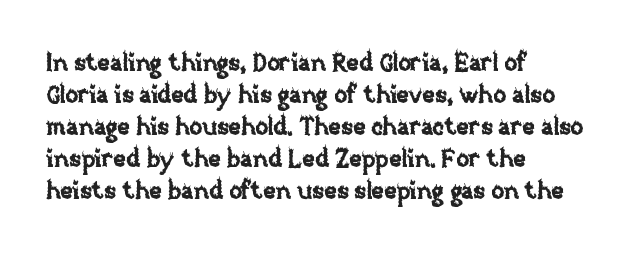
Q: Is the text italic (slanted)? A: No, it is upright.
Q: Is the text underlined? A: No.
Q: How is the paragraph aligned? A: Left-aligned.
Q: Is the spacing between letters normal or unusually wide? A: Normal.
Q: Is the spacing between lines tight, normal or loose? A: Normal.
